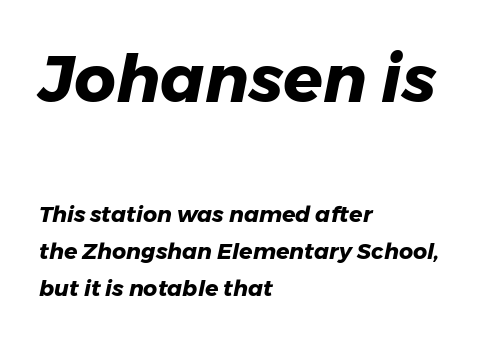
The image shows 65 px heavy type, italic (leaning right); set left-aligned, normal line spacing (1.68x), normal letter spacing, not underlined; the first (top) block is 2.95x larger; low stroke contrast and a medium x-height.
